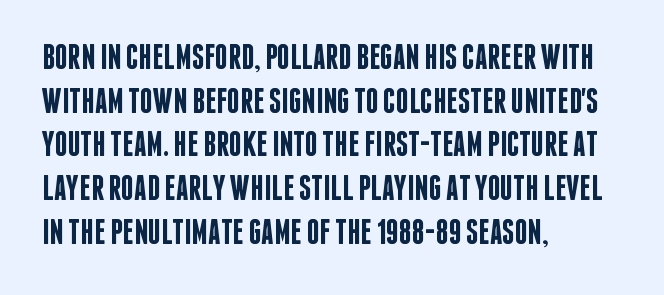
Is this a sans? Yes — the strokes have no serifs. Looks like regular typesetting: each glyph gets only the width it needs. The vertical gap from one line to the next is medium. Stems and bowls a touch heavier than normal — semibold. Beneath every word, the page is bare.
